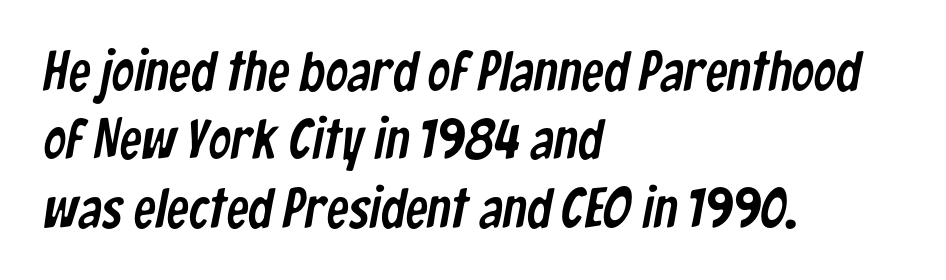
Q: Is the typeface a serif or a sans-serif typeface? A: Sans-serif.
Q: Is the text underlined? A: No.
Q: How is the paragraph aligned? A: Left-aligned.
Q: Is the spacing between letters normal or unusually wide? A: Normal.
Q: Width (condensed, normal, or wide)? A: Condensed.
Q: Stroke contrast? A: Low.
Q: x-height? A: Medium.
Q: Monospaced? A: No.
